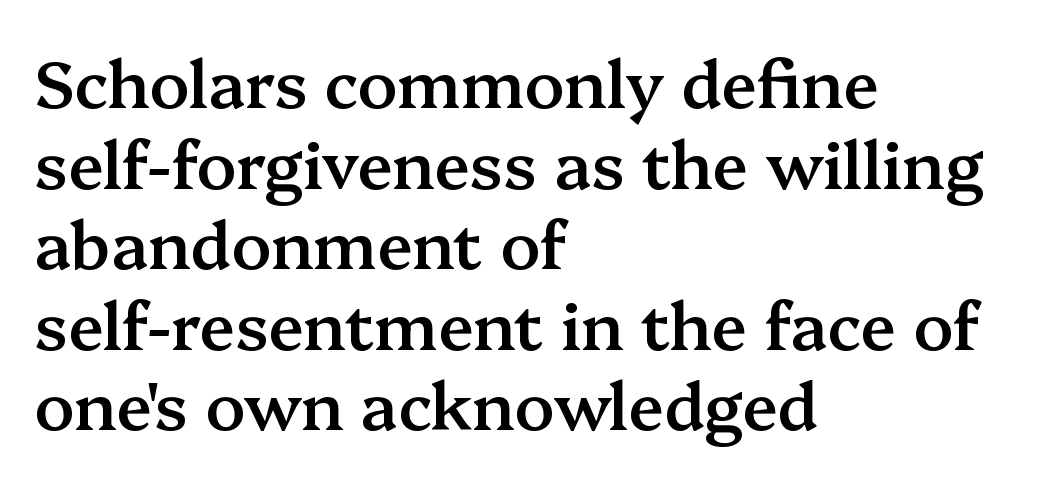
{"serif": "yes", "italic": "no", "bold": "semi", "weight": "semibold", "width": "normal", "stroke_contrast": "medium", "x_height": "medium", "monospaced": "no", "underline": "no", "align": "left", "line_spacing_ratio": 1.24, "letter_spacing": "normal", "letter_spacing_em": 0.0, "glyph_px": 65}
